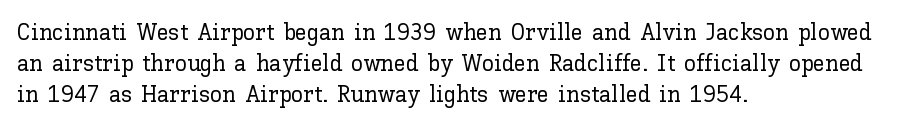
Q: Is the text italic (slanted)? A: No, it is upright.
Q: Is the text underlined? A: No.
Q: How is the paragraph aligned? A: Left-aligned.
Q: Is the spacing between letters normal or unusually wide? A: Normal.
Q: Is the spacing between lines tight, normal or loose? A: Normal.
